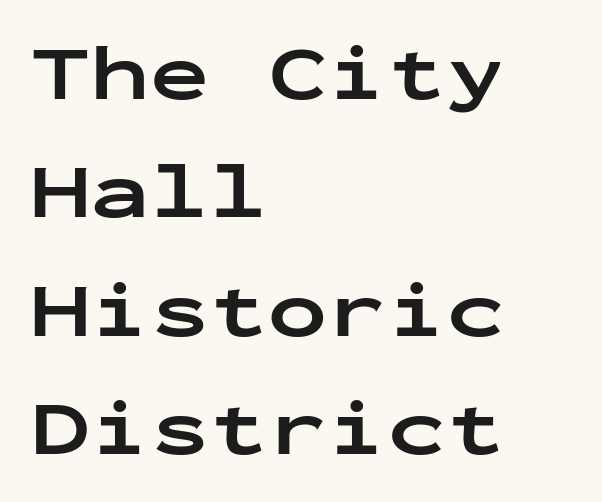
The image shows 79 px bold, wide sans-serif type, upright, monospaced; set left-aligned, normal line spacing (1.5x), normal letter spacing, not underlined; low stroke contrast and a medium x-height.
